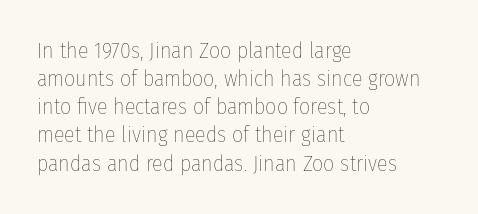
Normally led — the rows are evenly, conventionally spaced. Underlining? Definitely not there. The axis of the letterforms is exactly vertical. The passage is arranged the way most books set body copy — flush left. Default kerning and tracking; the words read as compact shapes.
